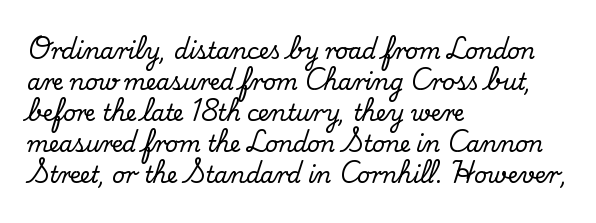
The text block is weighted toward the left margin, trailing off unevenly rightward. Each row of text sits above clean, open space. Leading matches the norm, producing a regular column. Nobody touched the tracking dial on this one.
